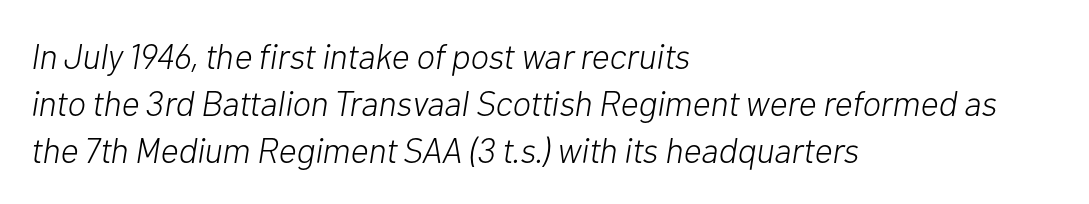
The image shows 35 px light type, italic (leaning right); set left-aligned, normal line spacing (1.35x), normal letter spacing, not underlined; low stroke contrast and a medium x-height.
